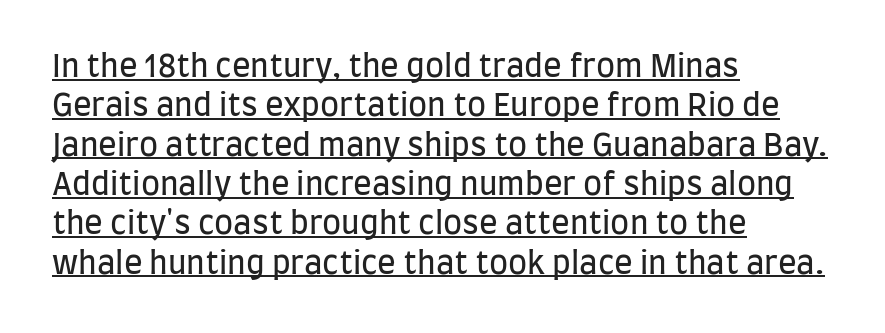
{"serif": "no", "italic": "no", "bold": "no", "weight": "regular", "width": "condensed", "stroke_contrast": "low", "x_height": "large", "monospaced": "no", "underline": "yes", "align": "left", "line_spacing": "normal", "line_spacing_ratio": 1.27, "letter_spacing": "normal", "letter_spacing_em": 0.0, "glyph_px": 31}
